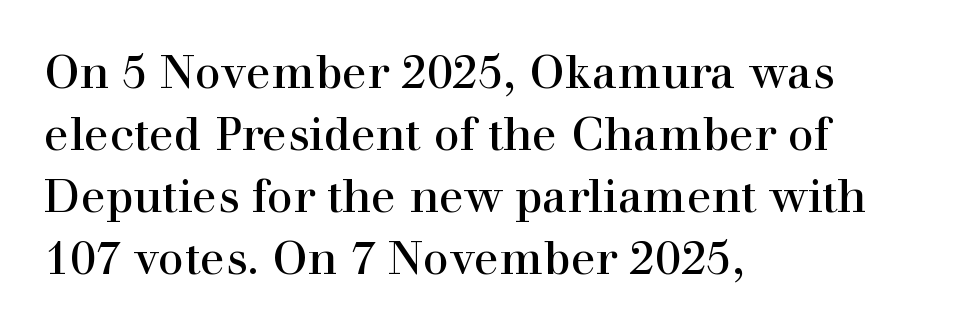
The image shows 46 px regular-weight serif type, upright; set left-aligned, normal line spacing (1.35x), normal letter spacing, not underlined; high stroke contrast and a medium x-height.
